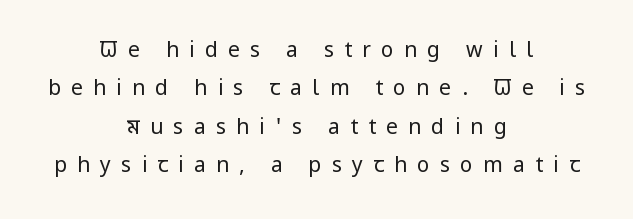
Alignment: centered. Each stroke keeps to a modest, everyday thickness or less. Look at the tracking — it's clearly loosened, letters drifting apart. These lines were composed using upright roman letters.
